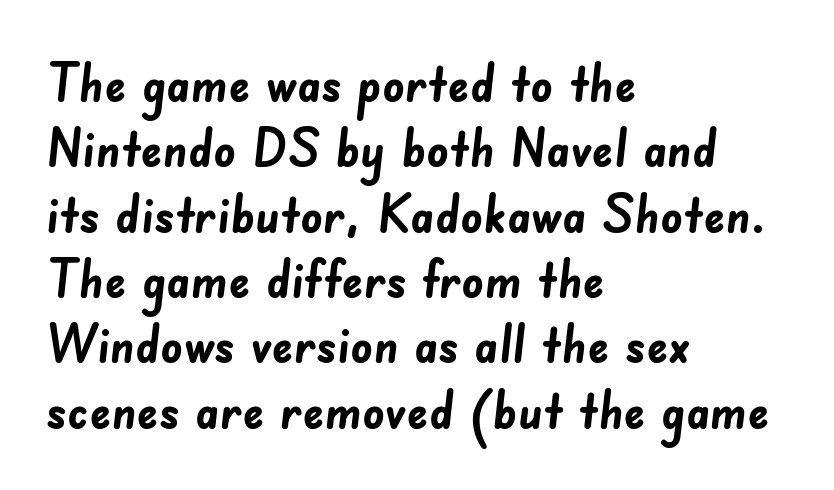
Q: Is the text bold? A: Yes.
Q: Is the typeface a serif or a sans-serif typeface? A: Sans-serif.
Q: Is the text underlined? A: No.
Q: How is the paragraph aligned? A: Left-aligned.
Q: Is the spacing between letters normal or unusually wide? A: Normal.
Q: Width (condensed, normal, or wide)? A: Normal.
Q: Stroke contrast? A: Low.
Q: x-height? A: Small.
Q: Monospaced? A: No.
